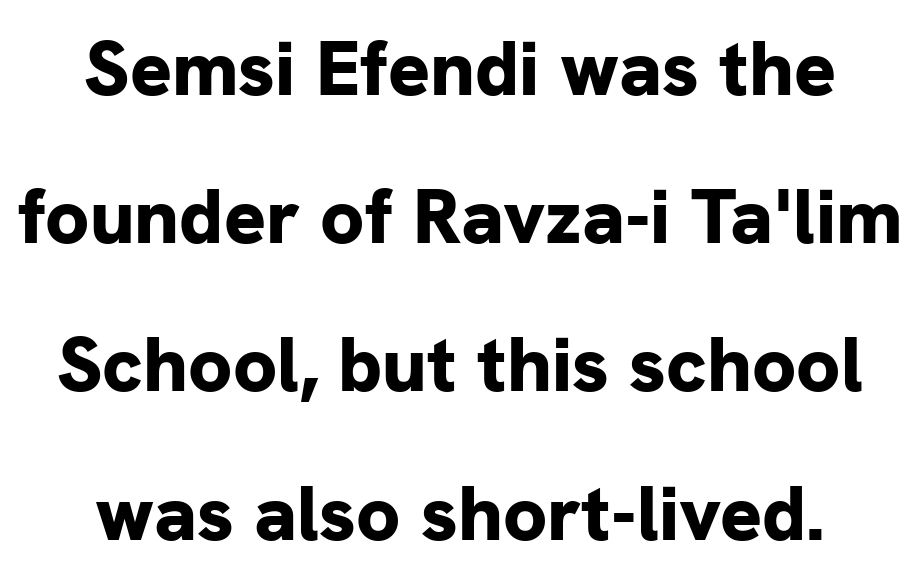
Q: Is the text bold? A: Yes.
Q: Is the text italic (slanted)? A: No, it is upright.
Q: Is the typeface a serif or a sans-serif typeface? A: Sans-serif.
Q: Is the text underlined? A: No.
Q: How is the paragraph aligned? A: Centered.
Q: Is the spacing between letters normal or unusually wide? A: Normal.
Q: Is the spacing between lines tight, normal or loose? A: Loose.
Q: Width (condensed, normal, or wide)? A: Normal.
Q: Stroke contrast? A: Low.
Q: x-height? A: Medium.
Q: Monospaced? A: No.
